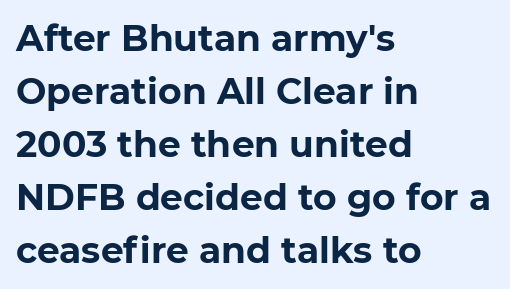
Q: Is the text bold? A: Yes.
Q: Is the typeface a serif or a sans-serif typeface? A: Sans-serif.
Q: Is the text underlined? A: No.
Q: How is the paragraph aligned? A: Left-aligned.
Q: Is the spacing between letters normal or unusually wide? A: Normal.
Q: Is the spacing between lines tight, normal or loose? A: Normal.
Q: Width (condensed, normal, or wide)? A: Normal.
Q: Stroke contrast? A: Low.
Q: x-height? A: Medium.
Q: Monospaced? A: No.
